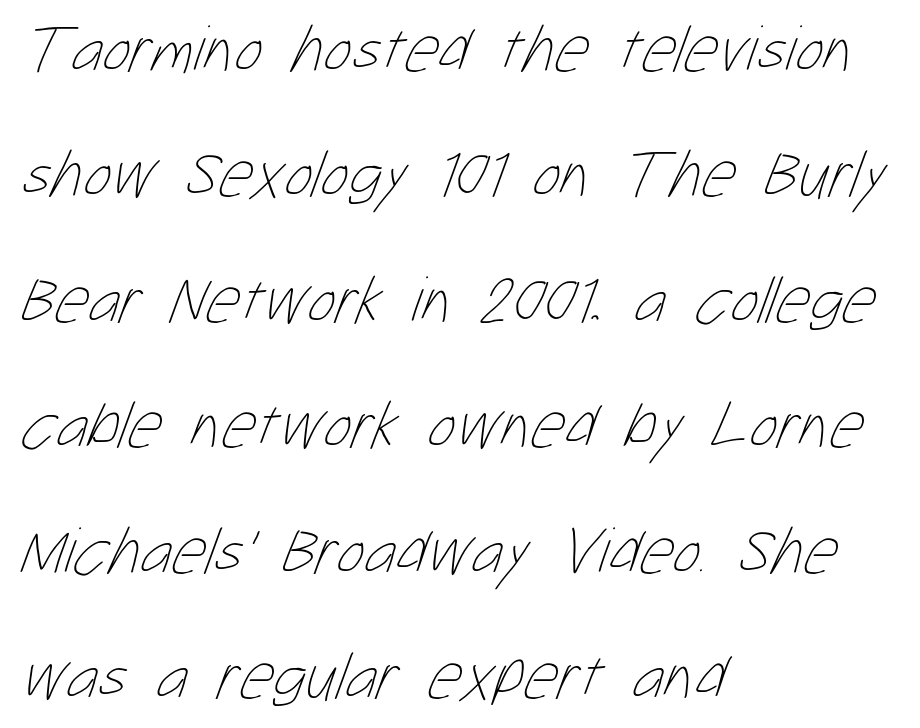
Layout note: lines flush left. Characters follow at the spacing the type designer built in. Airy leading. Is this a fixed-width face? No — the glyphs have proportional, varying widths. The cut favours lightness, reaching ordinary text weight at its darkest. The space directly below the letters is spotless.
